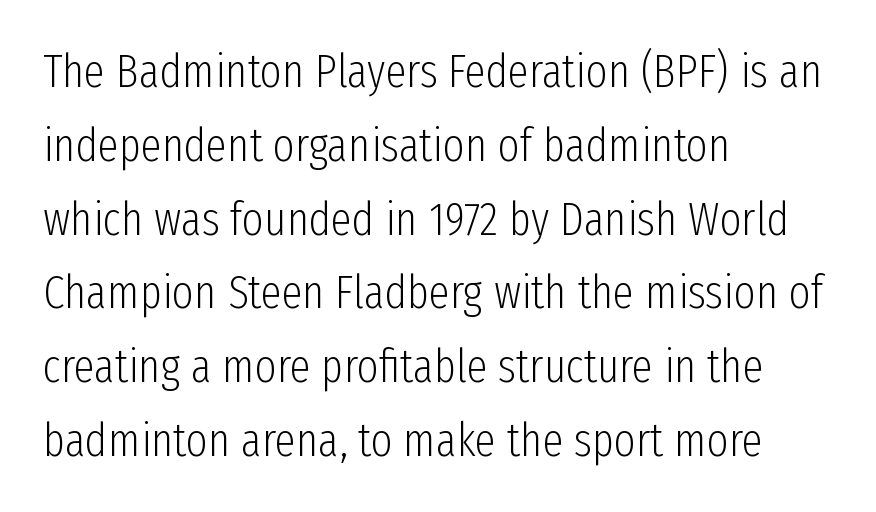
Q: Is the text bold? A: No.
Q: Is the text italic (slanted)? A: No, it is upright.
Q: Is the typeface a serif or a sans-serif typeface? A: Sans-serif.
Q: Is the text underlined? A: No.
Q: How is the paragraph aligned? A: Left-aligned.
Q: Is the spacing between letters normal or unusually wide? A: Normal.
Q: Is the spacing between lines tight, normal or loose? A: Normal.
Q: Width (condensed, normal, or wide)? A: Condensed.
Q: Stroke contrast? A: Low.
Q: x-height? A: Medium.
Q: Monospaced? A: No.
